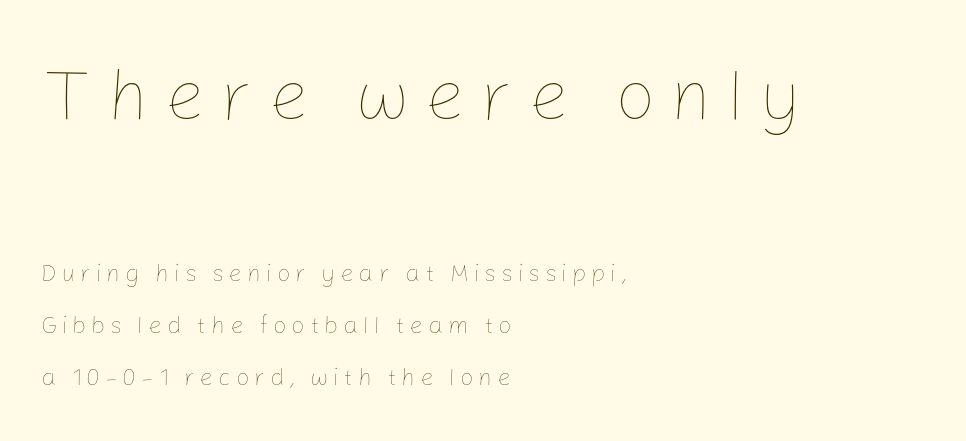
Q: Is the text bold? A: No.
Q: Is the text italic (slanted)? A: No, it is upright.
Q: Is the text underlined? A: No.
Q: How is the paragraph aligned? A: Left-aligned.
Q: Is the spacing between letters normal or unusually wide? A: Unusually wide.
Q: Is the spacing between lines tight, normal or loose? A: Loose.
Q: Which block of text is set in a larger size, the first (top) or the second (bottom)? A: The first (top) one.
Q: Width (condensed, normal, or wide)? A: Normal.
Q: Stroke contrast? A: Low.
Q: x-height? A: Medium.
Q: Monospaced? A: No.
